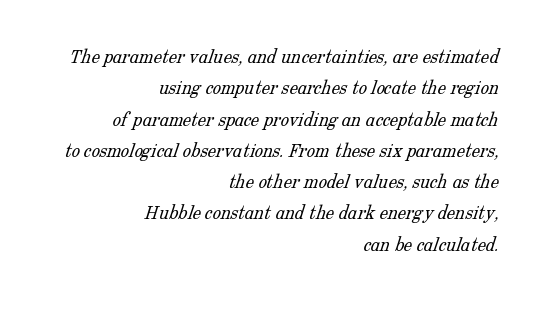
The designer left line spacing at the default. Any mark beneath the type? The region is blank. The face looks like a standard text weight, possibly lighter. Casual observation: everything's shoved over to the right. Each word holds together tightly as a unit, with standard inter-letter gaps.
